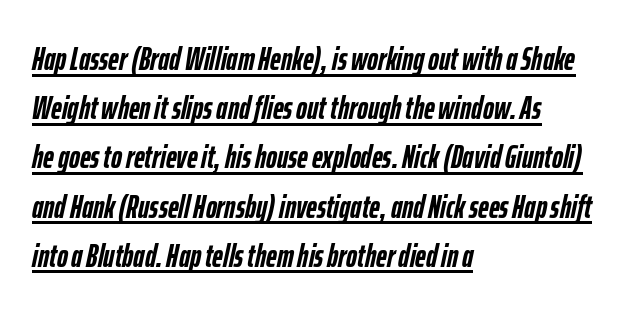
{"italic": "yes", "lean": "right", "slant_degrees": 12, "bold": "yes", "weight": "semibold", "width": "condensed", "stroke_contrast": "low", "x_height": "medium", "monospaced": "no", "underline": "yes", "align": "left", "line_spacing": "normal", "line_spacing_ratio": 1.49, "letter_spacing": "normal", "letter_spacing_em": 0.0, "glyph_px": 33}
